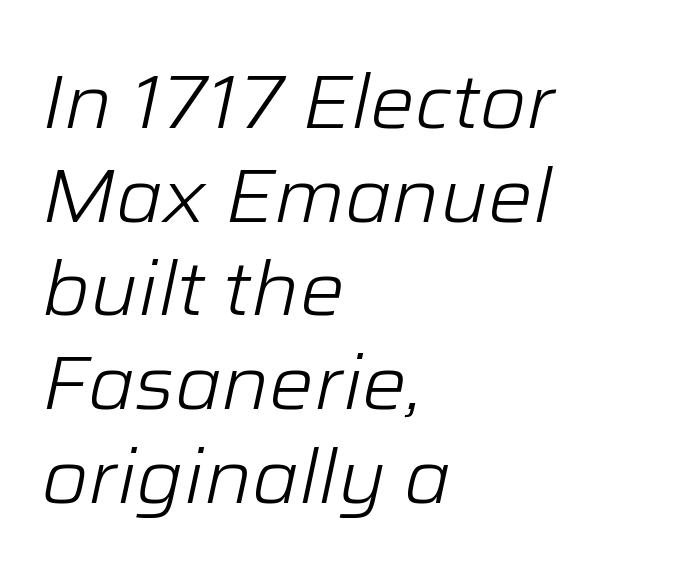
Characters are canted at an angle relative to the baseline's perpendicular. Leading matches the norm, producing a regular column. No extra tracking has been applied to these lines. Character widths vary here, with narrow letters taking less room than wide ones.
